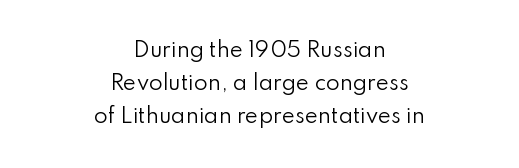
Q: Is the text bold? A: No.
Q: Is the text italic (slanted)? A: No, it is upright.
Q: Is the text underlined? A: No.
Q: How is the paragraph aligned? A: Centered.
Q: Is the spacing between letters normal or unusually wide? A: Normal.
Q: Is the spacing between lines tight, normal or loose? A: Normal.
